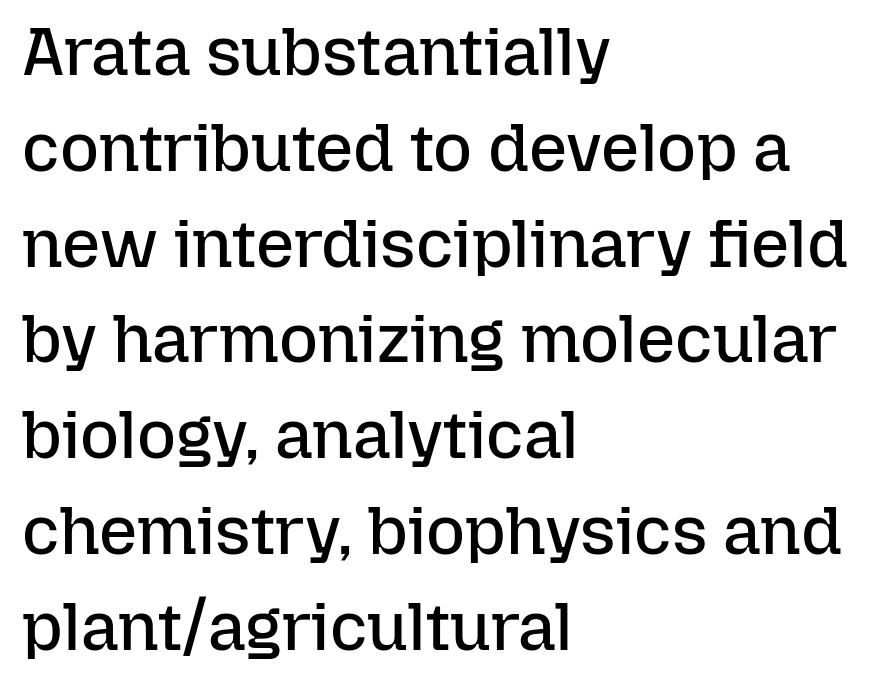
The image shows 67 px regular-weight type, upright; set left-aligned, normal line spacing (1.43x), normal letter spacing, not underlined; low stroke contrast and a medium x-height.
